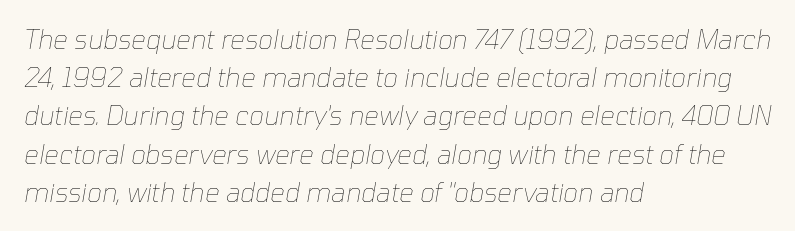
{"italic": "yes", "lean": "right", "slant_degrees": 10, "bold": "no", "underline": "no", "align": "left", "line_spacing": "normal", "line_spacing_ratio": 1.47, "letter_spacing": "normal", "letter_spacing_em": 0.0, "glyph_px": 26}
